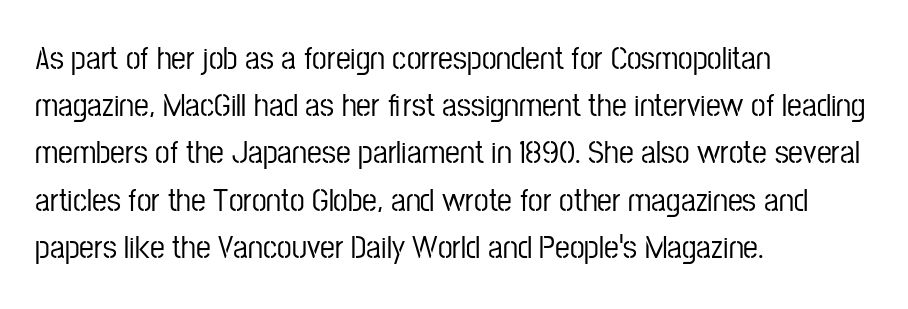
{"serif": "no", "italic": "no", "width": "condensed", "stroke_contrast": "low", "x_height": "medium", "monospaced": "no", "underline": "no", "align": "left", "line_spacing": "normal", "line_spacing_ratio": 1.43, "letter_spacing": "normal", "letter_spacing_em": 0.0, "glyph_px": 33}
